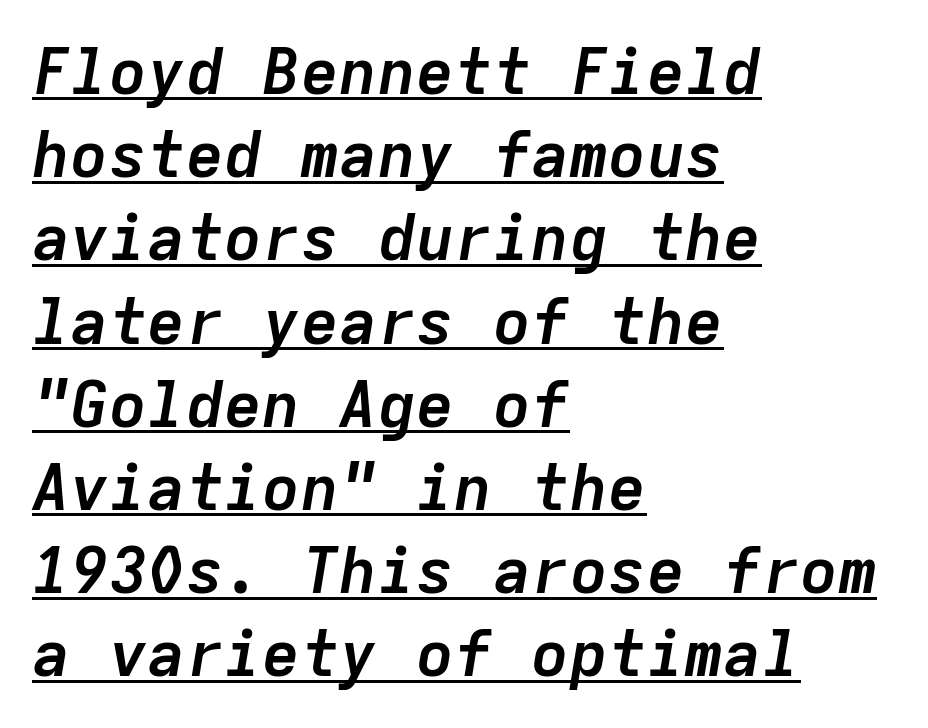
The image shows 64 px semibold type, italic (leaning right), monospaced; set left-aligned, normal line spacing (1.3x), normal letter spacing, underlined; low stroke contrast and a medium x-height.
